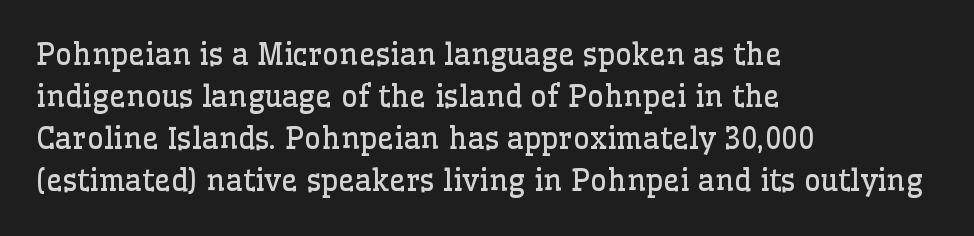
{"serif": "yes", "italic": "no", "bold": "no", "weight": "regular", "width": "normal", "stroke_contrast": "low", "x_height": "medium", "monospaced": "no", "underline": "no", "align": "left", "line_spacing": "normal", "line_spacing_ratio": 1.45, "letter_spacing": "normal", "letter_spacing_em": 0.0, "glyph_px": 29}
